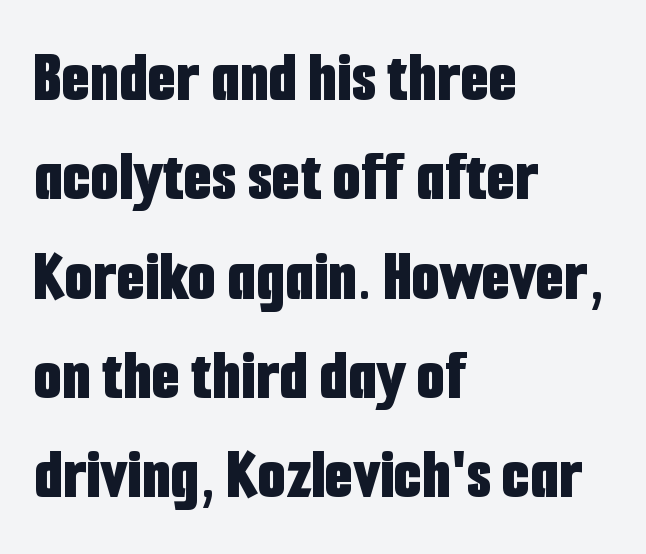
{"serif": "no", "italic": "no", "bold": "yes", "weight": "bold", "width": "condensed", "stroke_contrast": "low", "x_height": "medium", "monospaced": "no", "underline": "no", "align": "left", "line_spacing": "normal", "line_spacing_ratio": 1.36, "letter_spacing": "normal", "letter_spacing_em": 0.0, "glyph_px": 73}
